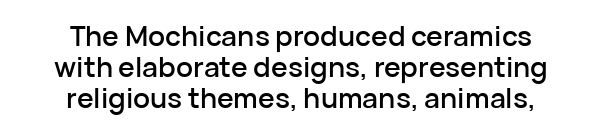
Q: Is the text italic (slanted)? A: No, it is upright.
Q: Is the typeface a serif or a sans-serif typeface? A: Sans-serif.
Q: Is the text underlined? A: No.
Q: How is the paragraph aligned? A: Centered.
Q: Is the spacing between letters normal or unusually wide? A: Normal.
Q: Is the spacing between lines tight, normal or loose? A: Tight.
Q: Width (condensed, normal, or wide)? A: Normal.
Q: Stroke contrast? A: Low.
Q: x-height? A: Medium.
Q: Monospaced? A: No.
